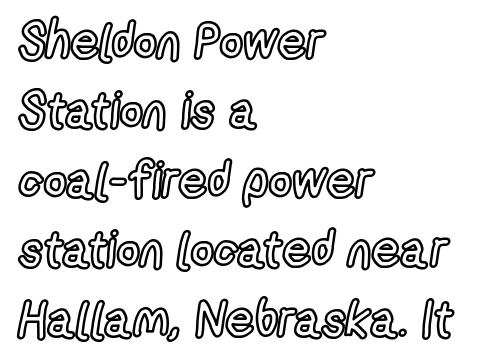
Q: Is the text italic (slanted)? A: Yes.
Q: Is the text underlined? A: No.
Q: How is the paragraph aligned? A: Left-aligned.
Q: Is the spacing between letters normal or unusually wide? A: Normal.
Q: Is the spacing between lines tight, normal or loose? A: Normal.
Q: Width (condensed, normal, or wide)? A: Condensed.
Q: x-height? A: Medium.
Q: Monospaced? A: No.
